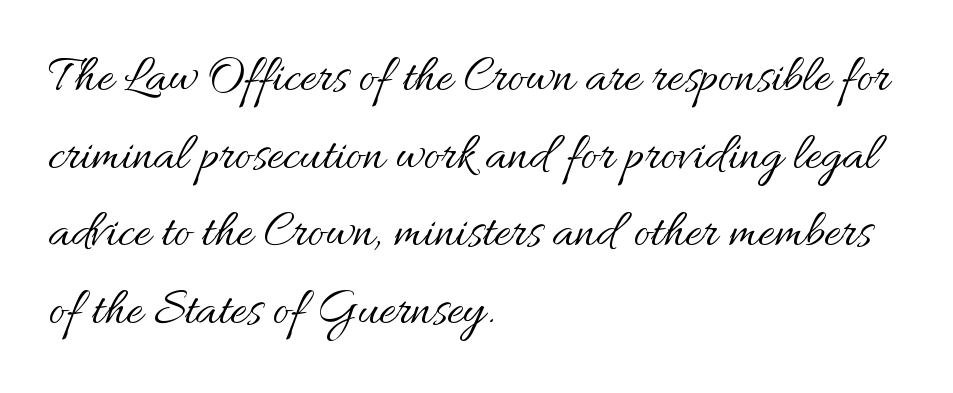
Students, note that the glyphs here touch the page at normal intervals. The letterforms sit at book weight or below. The designer left line spacing at the default.
